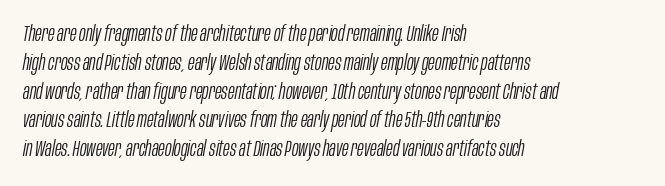
The image shows 22 px text type, italic (leaning right); set left-aligned, normal line spacing (1.31x), normal letter spacing, not underlined.
